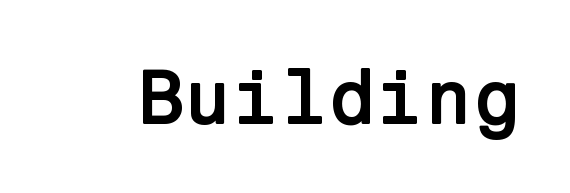
{"serif": "no", "italic": "no", "bold": "yes", "weight": "semibold", "width": "normal", "stroke_contrast": "low", "x_height": "medium", "underline": "no", "letter_spacing": "normal", "letter_spacing_em": 0.0, "glyph_px": 78}
